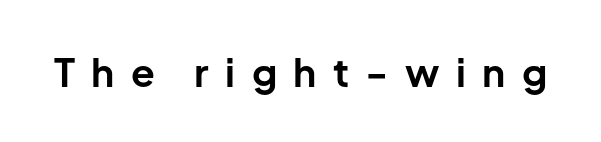
{"serif": "no", "italic": "no", "bold": "yes", "weight": "bold", "width": "normal", "stroke_contrast": "low", "x_height": "medium", "monospaced": "no", "underline": "no", "letter_spacing": "wide", "letter_spacing_em": 0.42, "glyph_px": 39}
